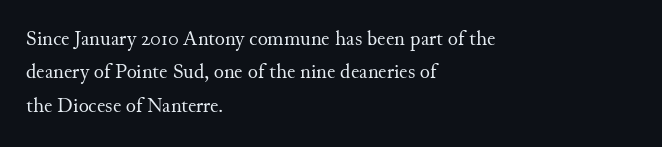
How would I describe the line gaps? Plain and ordinary. Weight: in the light-to-regular range. The type is set solid horizontally, with unmodified tracking. The lines are quadded left.
